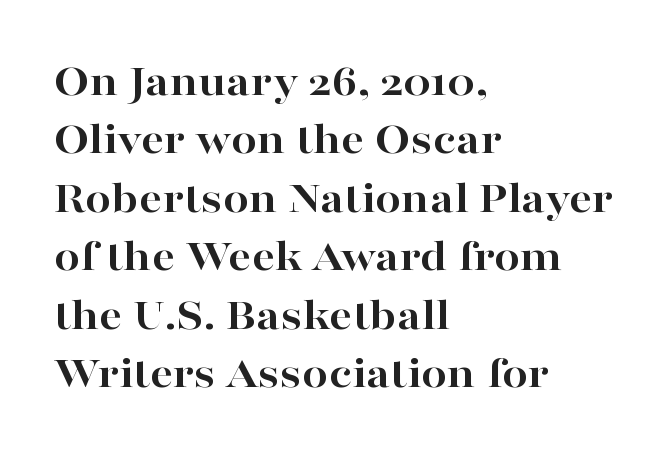
Look at the stroke-to-counter ratio: heavy, a bold. The face used here is seriffed, in the tradition of book romans. This sample keeps an unexceptional amount of space between lines. Plain, unruled lines of type. The type sits square on the baseline with zero lean. Typeset ragged right — the left edge is the straight one.
